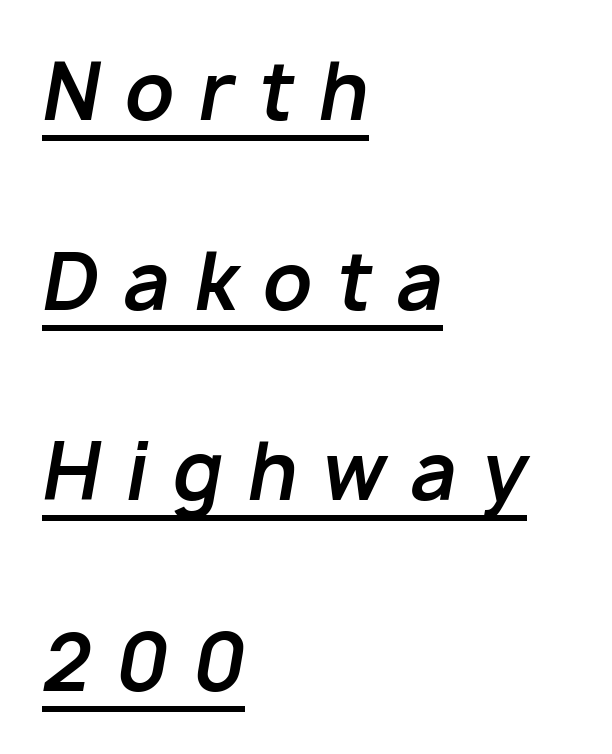
The image shows 77 px bold type, italic (leaning right); set left-aligned, loose line spacing (2.47x), unusually wide letter spacing (+0.32 em), underlined; low stroke contrast and a medium x-height.
